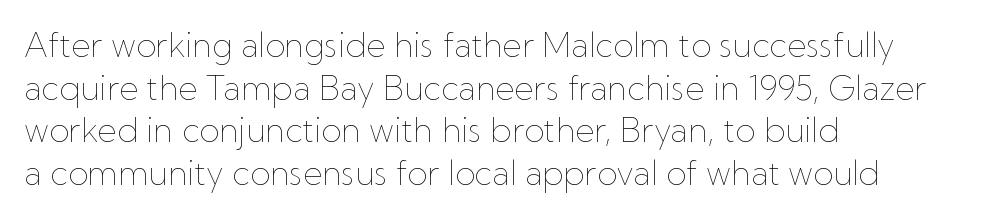
{"italic": "no", "bold": "no", "weight": "thin", "width": "normal", "stroke_contrast": "low", "x_height": "medium", "monospaced": "no", "underline": "no", "align": "left", "line_spacing": "normal", "line_spacing_ratio": 1.29, "letter_spacing": "normal", "letter_spacing_em": 0.0, "glyph_px": 33}
